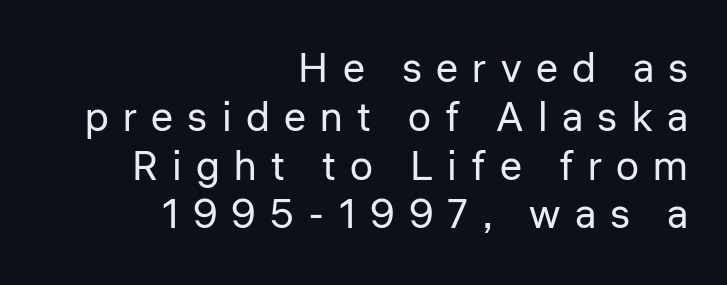
{"serif": "no", "italic": "no", "bold": "no", "weight": "regular", "width": "normal", "stroke_contrast": "low", "x_height": "medium", "monospaced": "no", "underline": "no", "align": "right", "line_spacing_ratio": 1.19, "letter_spacing": "wide", "letter_spacing_em": 0.35, "glyph_px": 41}
